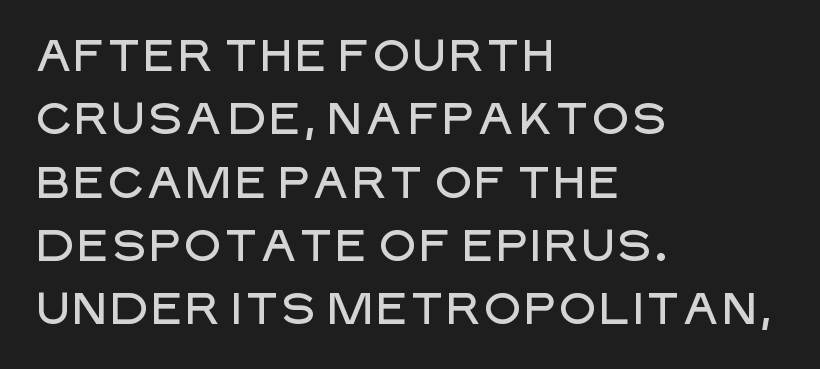
Q: Is the text italic (slanted)? A: No, it is upright.
Q: Is the typeface a serif or a sans-serif typeface? A: Sans-serif.
Q: Is the text underlined? A: No.
Q: How is the paragraph aligned? A: Left-aligned.
Q: Is the spacing between letters normal or unusually wide? A: Normal.
Q: Is the spacing between lines tight, normal or loose? A: Normal.
Q: Width (condensed, normal, or wide)? A: Normal.
Q: Stroke contrast? A: Low.
Q: x-height? A: Large.
Q: Monospaced? A: No.
